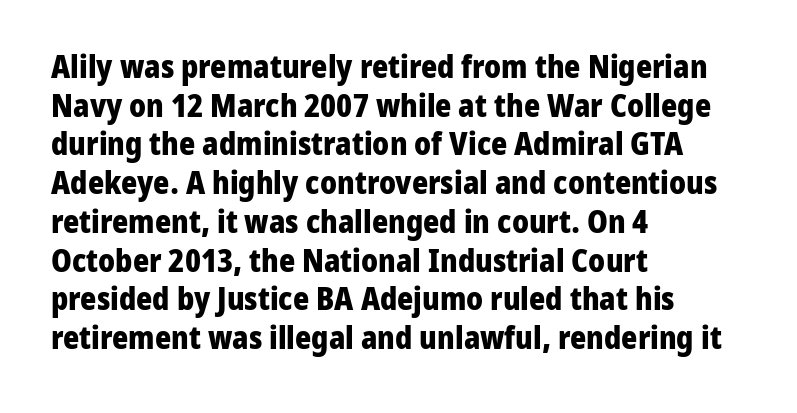
Anything drawn beneath the words? Only blank space. All the whitespace from short lines collects on the right. A typesetter would mark this as roman, not italic. The letters sit at their default tracking, neither squeezed nor spread.
